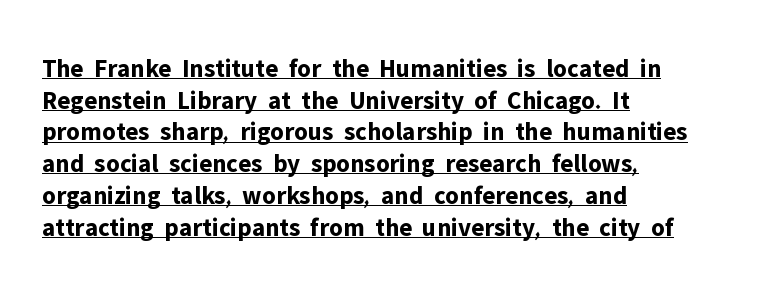
Do the letters lean? They stand straight. Horizontal alignment here is leftward, the default for most running prose. You can see a thin bar hugging the bottom of the glyphs. Heavy-handed strokes throughout: this text is bold.
